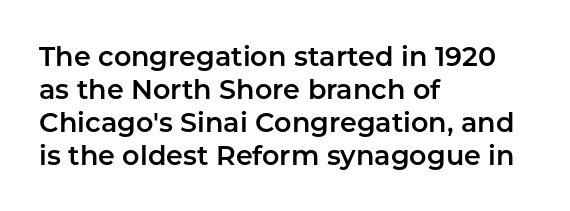
No extra tracking has been applied to these lines. Check the space under the baseline: it is left empty. The font's upright variant was chosen for this text. Casual observation: everything's shoved over to the left.
